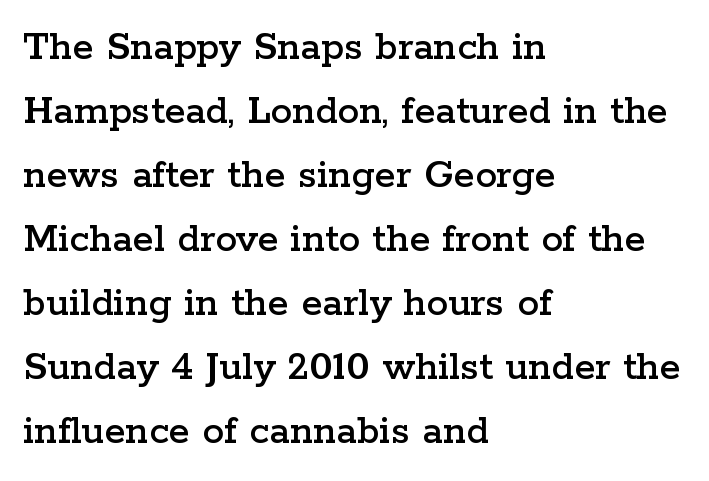
Q: Is the text italic (slanted)? A: No, it is upright.
Q: Is the typeface a serif or a sans-serif typeface? A: Serif.
Q: Is the text underlined? A: No.
Q: How is the paragraph aligned? A: Left-aligned.
Q: Is the spacing between letters normal or unusually wide? A: Normal.
Q: Is the spacing between lines tight, normal or loose? A: Normal.
Q: Width (condensed, normal, or wide)? A: Wide.
Q: Stroke contrast? A: Low.
Q: x-height? A: Medium.
Q: Monospaced? A: No.
